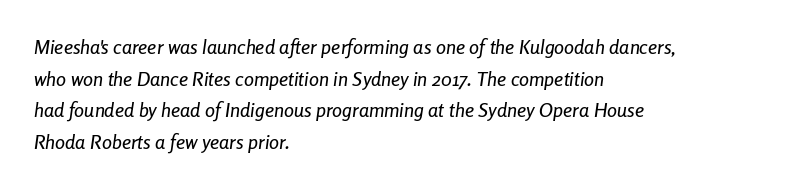
Q: Is the text italic (slanted)? A: Yes, it leans right by about 8 degrees.
Q: Is the text underlined? A: No.
Q: How is the paragraph aligned? A: Left-aligned.
Q: Is the spacing between letters normal or unusually wide? A: Normal.
Q: Is the spacing between lines tight, normal or loose? A: Normal.
